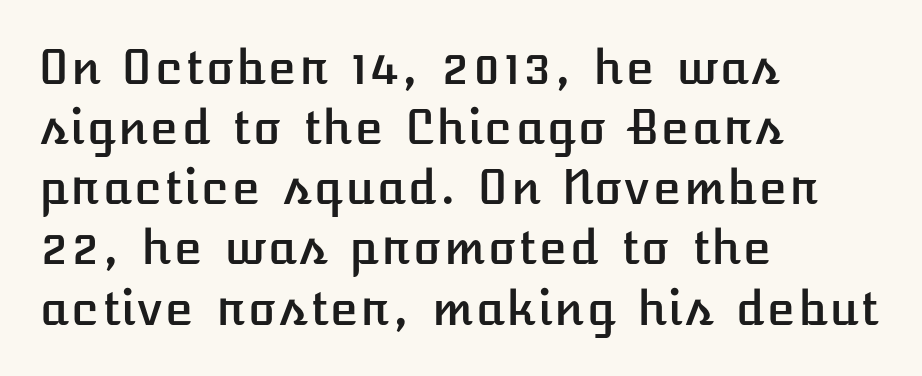
Q: Is the text italic (slanted)? A: No, it is upright.
Q: Is the text underlined? A: No.
Q: How is the paragraph aligned? A: Left-aligned.
Q: Is the spacing between letters normal or unusually wide? A: Normal.
Q: Is the spacing between lines tight, normal or loose? A: Normal.
Q: Width (condensed, normal, or wide)? A: Normal.
Q: Stroke contrast? A: Low.
Q: x-height? A: Medium.
